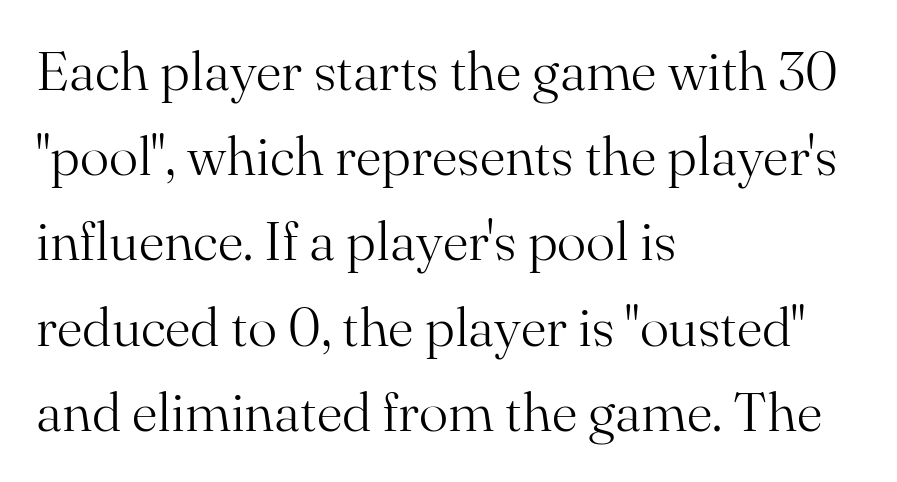
Q: Is the text bold? A: No.
Q: Is the text italic (slanted)? A: No, it is upright.
Q: Is the typeface a serif or a sans-serif typeface? A: Serif.
Q: Is the text underlined? A: No.
Q: How is the paragraph aligned? A: Left-aligned.
Q: Is the spacing between letters normal or unusually wide? A: Normal.
Q: Is the spacing between lines tight, normal or loose? A: Normal.
Q: Width (condensed, normal, or wide)? A: Normal.
Q: Stroke contrast? A: Medium.
Q: x-height? A: Small.
Q: Monospaced? A: No.
